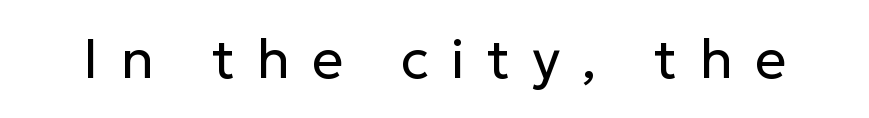
The image shows 55 px regular-weight sans-serif type, upright; set unusually wide letter spacing (+0.4 em), not underlined; low stroke contrast and a medium x-height.
